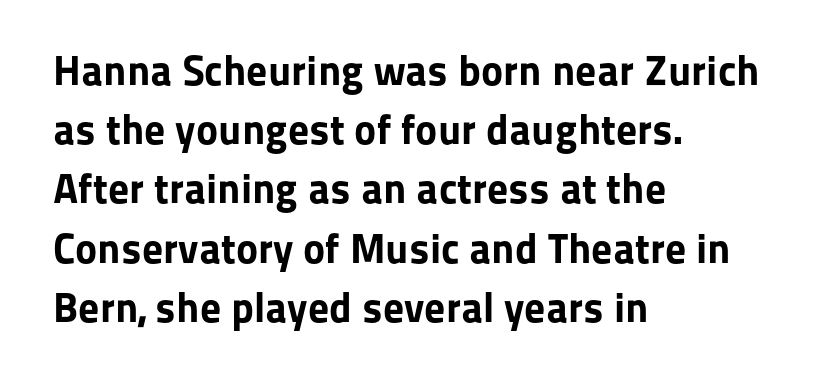
{"serif": "no", "italic": "no", "bold": "yes", "weight": "bold", "width": "normal", "stroke_contrast": "low", "x_height": "medium", "monospaced": "no", "underline": "no", "align": "left", "line_spacing": "normal", "line_spacing_ratio": 1.41, "letter_spacing": "normal", "letter_spacing_em": 0.0, "glyph_px": 42}
